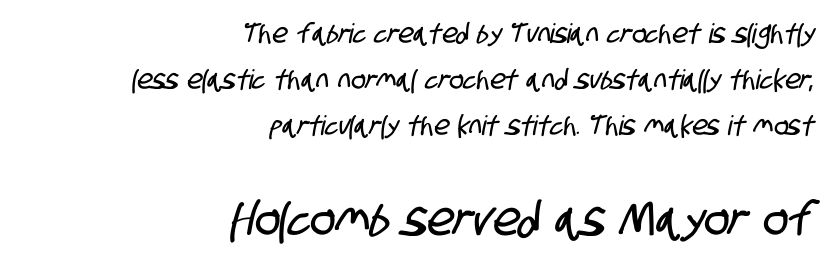
The image shows 47 px condensed sans-serif type; set right-aligned, line spacing 1.71x, normal letter spacing, not underlined; the second (bottom) block is 1.74x larger; low stroke contrast and a large x-height.
